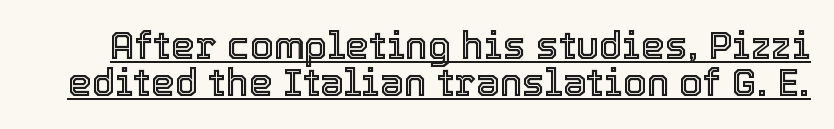
The image shows 38 px text type, upright; set tight line spacing (0.98x), normal letter spacing, underlined; a medium x-height.
